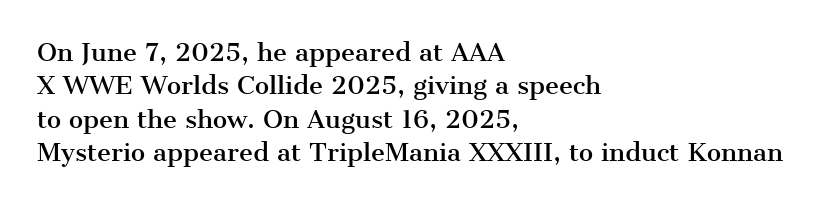
Style check: upright. Bare-footed words on every line. The passage shown has conventional tracking throughout. If you measured baseline to baseline, you'd find a middling distance. A student would call this left alignment; a typographer would say flush left, rag right.
